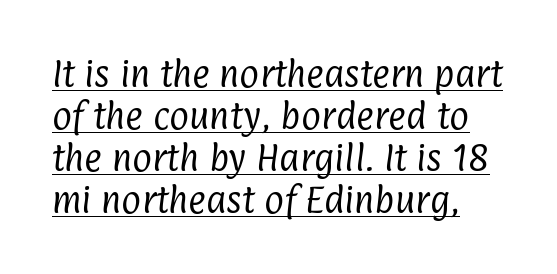
A sans-serif font was chosen for this passage. Leftover space on each line is placed entirely after the last word. Stems and bowls with no extra thickness — not bold. Vertically, the passage feels balanced, rows spaced as you'd expect. The face used here is proportionally spaced, like ordinary book or web type.
